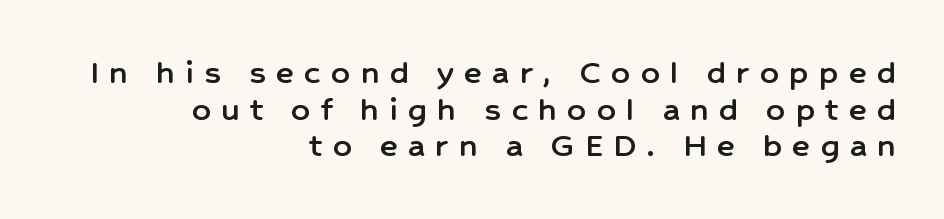
Line spacing here is tight. Glance below the letters and you will spot only blank space. I'd call this a sans setting — the letters go barefoot. This rendering uses right alignment, leaving the left contour irregular. Here the designer chose a conventional face with non-uniform glyph widths. Tracking here is generous; glyphs stand well apart from one another.
